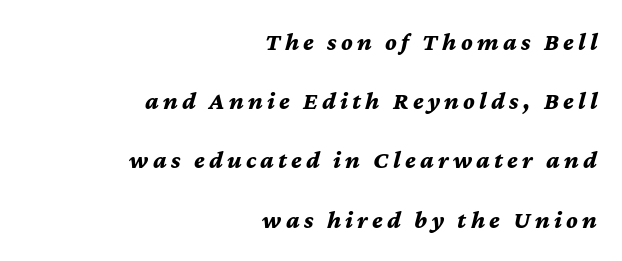
Where is the straight margin? On the right. Heft: maximum for text — a bold. The space beneath each line is pristine and unruled. Compared with typical paragraphs, the rows here are farther apart. Every character sits at an angle, as italics do.
